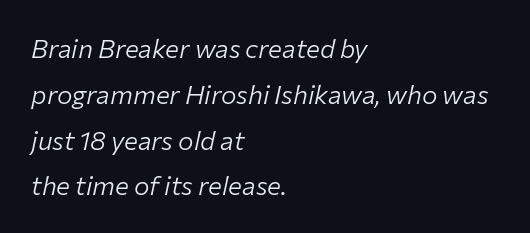
The image shows 26 px text type, italic (leaning right); set left-aligned, line spacing 1.76x, normal letter spacing, not underlined.
